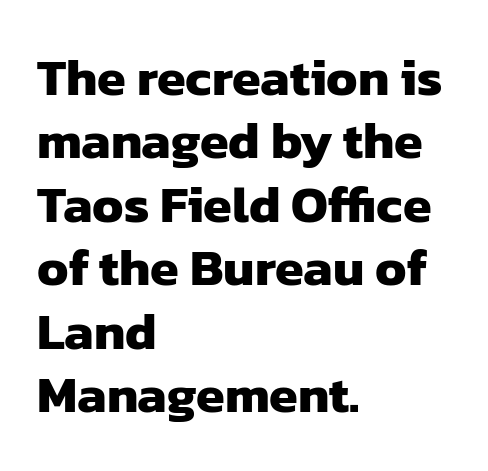
Q: Is the text bold? A: Yes.
Q: Is the typeface a serif or a sans-serif typeface? A: Sans-serif.
Q: Is the text underlined? A: No.
Q: How is the paragraph aligned? A: Left-aligned.
Q: Is the spacing between letters normal or unusually wide? A: Normal.
Q: Width (condensed, normal, or wide)? A: Normal.
Q: Stroke contrast? A: Low.
Q: x-height? A: Medium.
Q: Monospaced? A: No.
